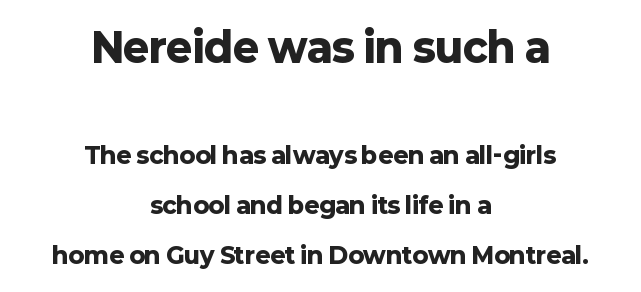
{"serif": "no", "italic": "no", "bold": "yes", "weight": "heavy", "width": "normal", "stroke_contrast": "low", "x_height": "medium", "monospaced": "no", "underline": "no", "align": "center", "line_spacing": "loose", "line_spacing_ratio": 2.16, "letter_spacing": "normal", "letter_spacing_em": 0.0, "larger_block": "first", "size_ratio": 1.74, "glyph_px": 40}
